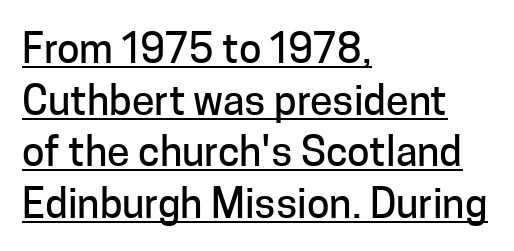
Summary of vertical rhythm: regular, with standard interline spacing. What stands out about the letter spacing? Nothing — it is the standard amount. These lines are rendered in a variable-pitch font. The paragraph shown leans on its left margin. Ordinary non-slanted type is in use. Descenders here cross a horizontal rule under the line.
